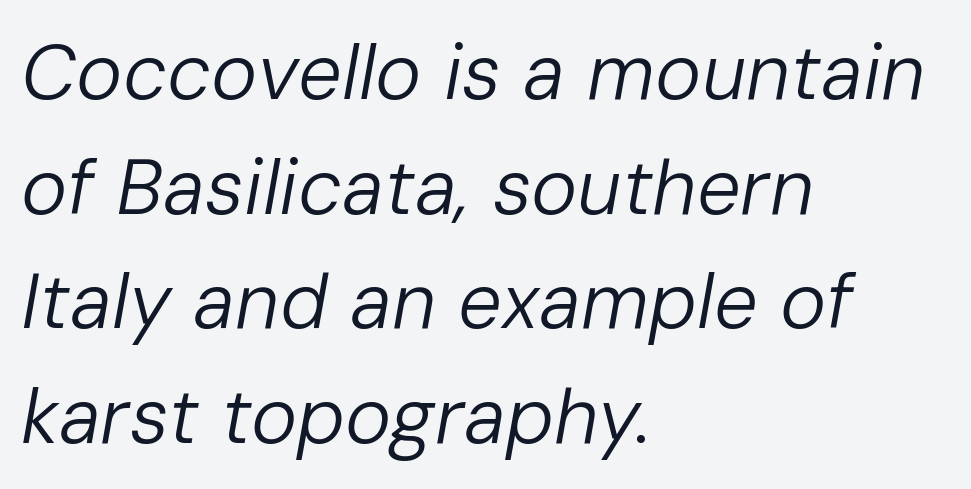
Heaviness? Minimal to ordinary, like unemphasized prose. Observe the ordinary spacing: letters are neighbours, not strangers. The passage shown is typed in a proportional face where columns would drift. Each line starts at the same left margin while the right side varies.
